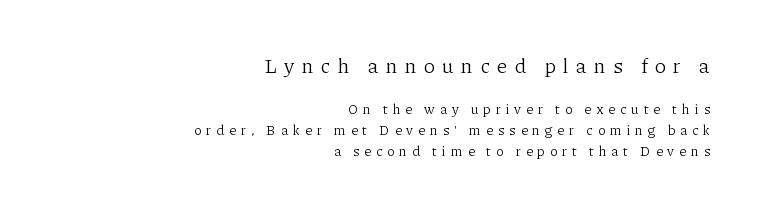
{"italic": "no", "bold": "no", "underline": "no", "align": "right", "line_spacing": "normal", "line_spacing_ratio": 1.51, "letter_spacing": "wide", "letter_spacing_em": 0.35, "larger_block": "first", "size_ratio": 1.5, "glyph_px": 21}
